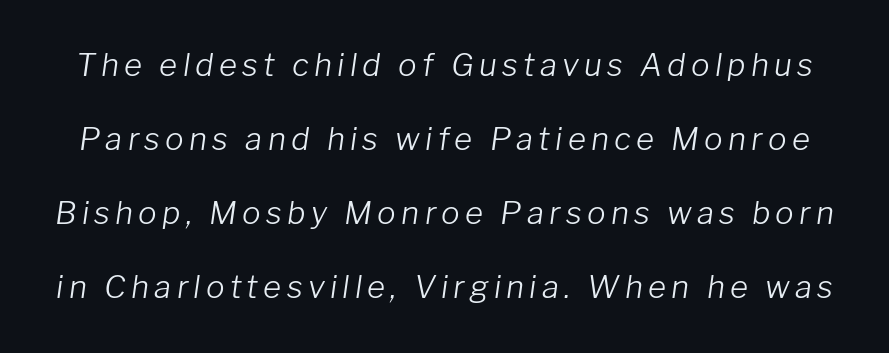
Anything drawn beneath the words? Only blank space. Leading is clearly above the norm, producing a sparse column. Quick note: italic. The passage shown is typed in a proportional face where columns would drift.
